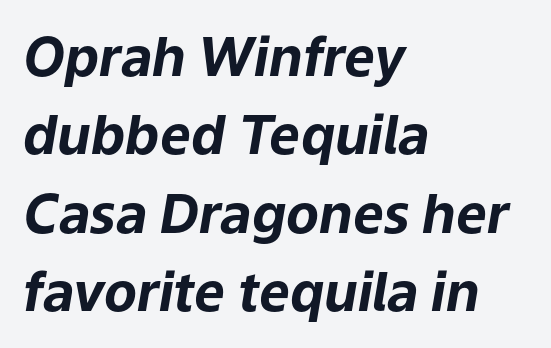
Notice how the passage keeps a crisp vertical edge on the left only. Decoration check: the copy has no underline. Students, note that the glyphs here touch the page at normal intervals. Caption: bold face, heavy strokes. These lines were composed using italics. One glance says typical: line gaps are just what's usual.
